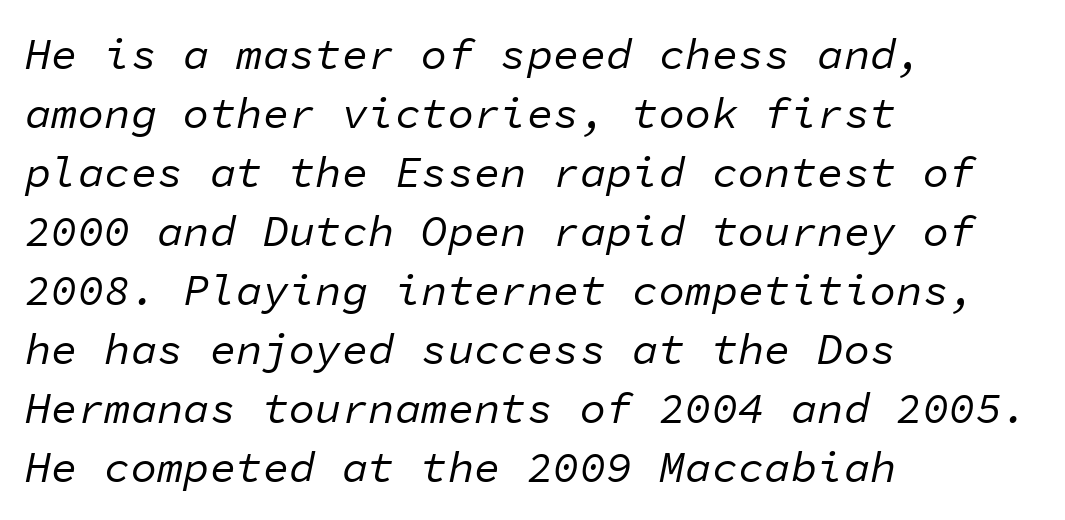
Q: Is the text bold? A: No.
Q: Is the text italic (slanted)? A: Yes, it leans right by about 11 degrees.
Q: Is the text underlined? A: No.
Q: How is the paragraph aligned? A: Left-aligned.
Q: Is the spacing between letters normal or unusually wide? A: Normal.
Q: Is the spacing between lines tight, normal or loose? A: Normal.
Q: Width (condensed, normal, or wide)? A: Normal.
Q: Stroke contrast? A: Low.
Q: x-height? A: Medium.
Q: Monospaced? A: Yes.
